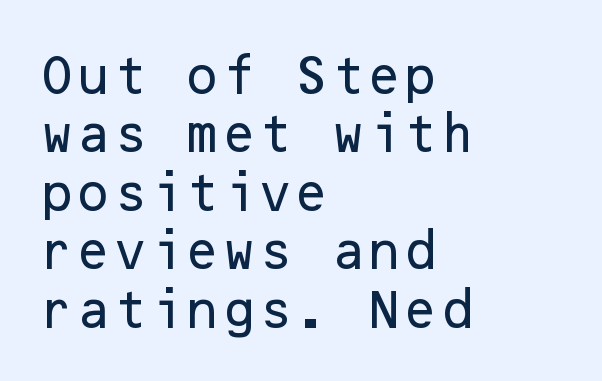
In terms of leading, this rendering sits right in the middle. The compositor pushed each line to the left boundary. Nothing sits at the stroke ends, so this counts as sans-serif. The letters sit at their default tracking, neither squeezed nor spread. Honestly, there is no underline to notice here at all. The font's upright variant was chosen for this text.
